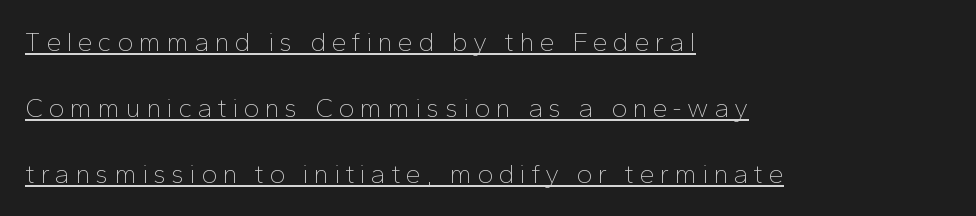
{"italic": "no", "bold": "no", "underline": "yes", "align": "left", "line_spacing": "loose", "line_spacing_ratio": 2.45, "glyph_px": 27}
